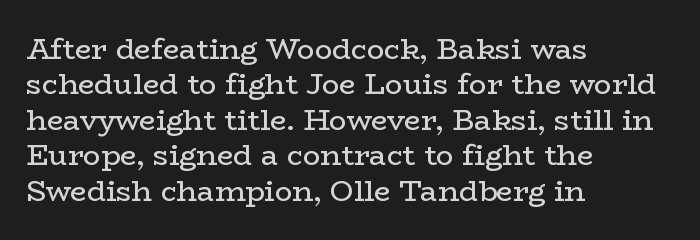
The image shows 29 px regular-weight, wide serif type, upright; set left-aligned, line spacing 1.22x, normal letter spacing, not underlined; low stroke contrast and a medium x-height.
